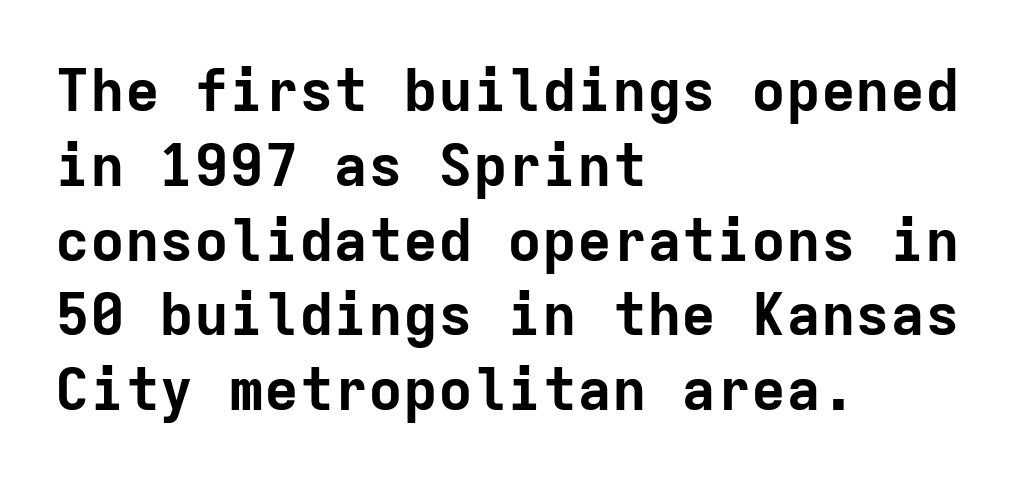
The rendering uses a bold face; every stroke is thick and dark. The zone under the glyphs is completely vacant. If you drew a ruler down the left edge, every line would touch it. The type is set solid horizontally, with unmodified tracking. Interline gaps are of average width in this sample. These lines are rendered in a fixed-pitch font.
